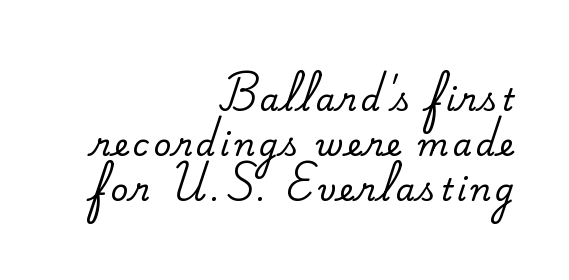
The designer left line spacing at the default. Layout note: lines flush right. Note the varied advance widths — an 'i' is clearly narrower than an 'm'.
